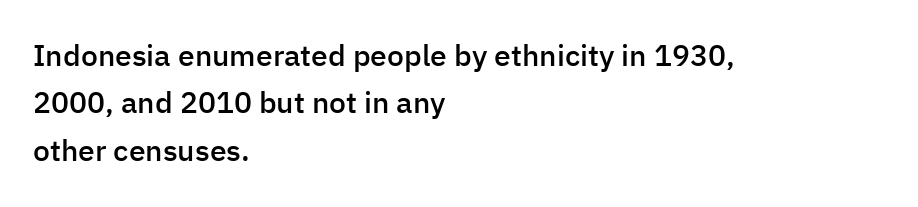
Q: Is the text bold? A: Semi-bold.
Q: Is the text italic (slanted)? A: No, it is upright.
Q: Is the typeface a serif or a sans-serif typeface? A: Sans-serif.
Q: Is the text underlined? A: No.
Q: How is the paragraph aligned? A: Left-aligned.
Q: Is the spacing between letters normal or unusually wide? A: Normal.
Q: Is the spacing between lines tight, normal or loose? A: Normal.
Q: Width (condensed, normal, or wide)? A: Normal.
Q: Stroke contrast? A: Low.
Q: x-height? A: Medium.
Q: Monospaced? A: No.
